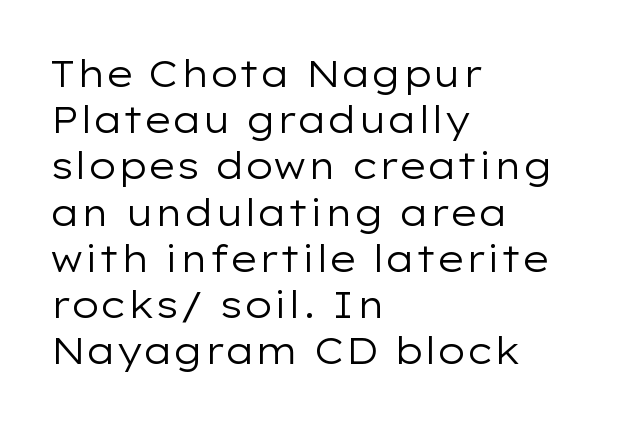
Q: Is the text bold? A: No.
Q: Is the text italic (slanted)? A: No, it is upright.
Q: Is the typeface a serif or a sans-serif typeface? A: Sans-serif.
Q: Is the text underlined? A: No.
Q: How is the paragraph aligned? A: Left-aligned.
Q: Is the spacing between letters normal or unusually wide? A: Normal.
Q: Is the spacing between lines tight, normal or loose? A: Normal.
Q: Width (condensed, normal, or wide)? A: Wide.
Q: Stroke contrast? A: Low.
Q: x-height? A: Medium.
Q: Monospaced? A: No.
